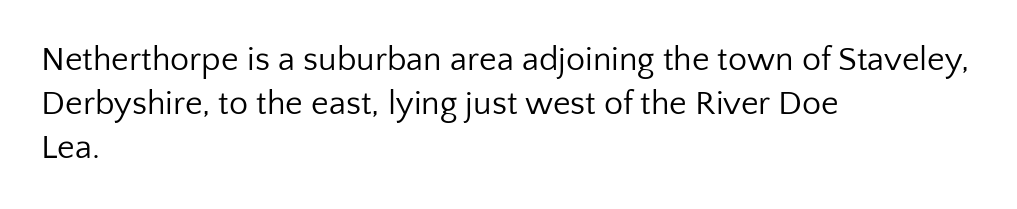
Q: Is the text bold? A: No.
Q: Is the text italic (slanted)? A: No, it is upright.
Q: Is the typeface a serif or a sans-serif typeface? A: Sans-serif.
Q: Is the text underlined? A: No.
Q: How is the paragraph aligned? A: Left-aligned.
Q: Is the spacing between letters normal or unusually wide? A: Normal.
Q: Is the spacing between lines tight, normal or loose? A: Normal.
Q: Width (condensed, normal, or wide)? A: Normal.
Q: Stroke contrast? A: Low.
Q: x-height? A: Medium.
Q: Monospaced? A: No.
